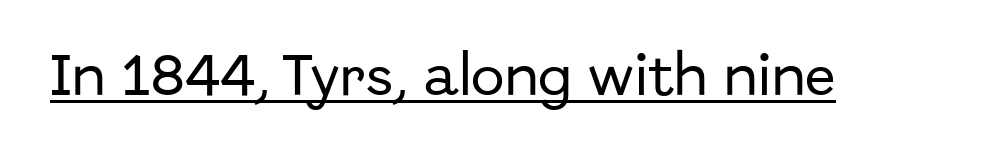
The image shows 45 px sans-serif type, upright; set normal letter spacing, underlined; low stroke contrast and a medium x-height.
